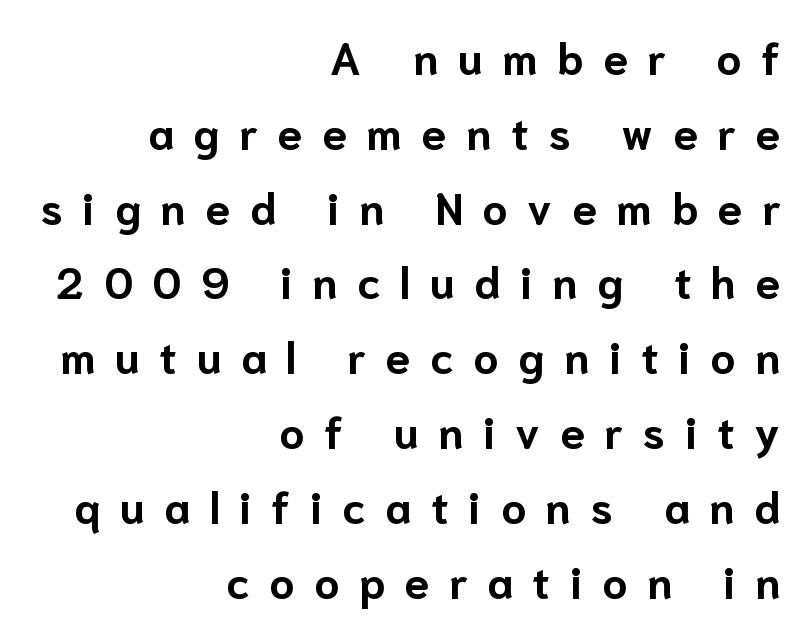
It's the straight-up-and-down kind of type. Looks like regular typesetting: each glyph gets only the width it needs. To sum up the face: it is a sans, with no serifs. Display-style spreading of the glyphs; the letterfit is very open.
